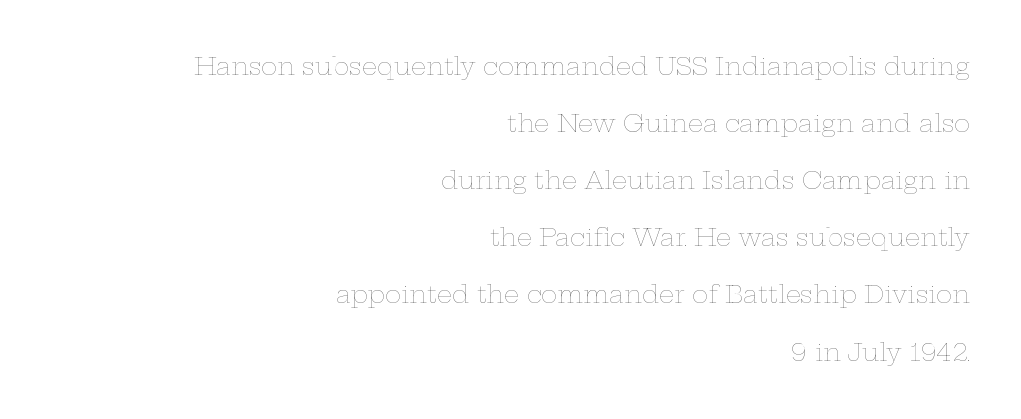
The image shows 24 px text type, upright; set right-aligned, loose line spacing (2.38x), normal letter spacing, not underlined.
